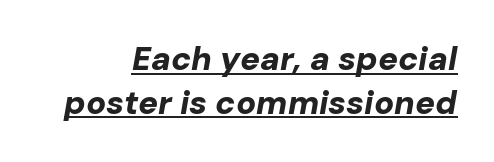
The image shows 33 px bold type, italic (leaning right); set right-aligned, normal line spacing (1.32x), normal letter spacing, underlined; low stroke contrast and a medium x-height.
